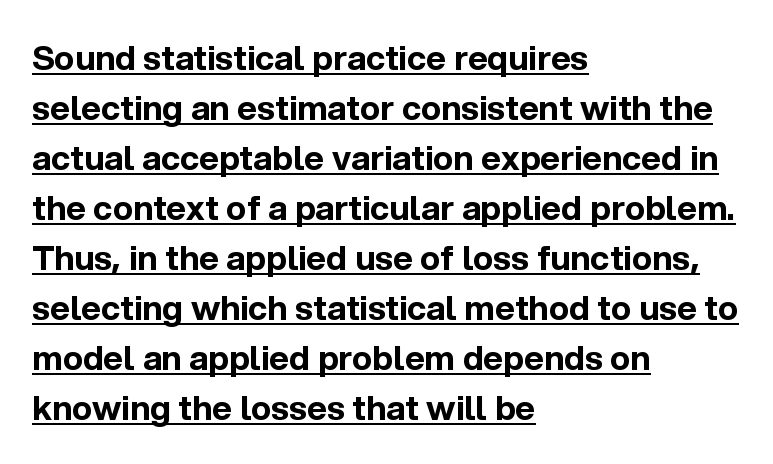
Strokes here are thick enough to call this a true bold. Unlike a traditional serif, this face leaves its strokes unadorned. Is there any slant? The stems are plumb. Horizontal alignment here is leftward, the default for most running prose.
